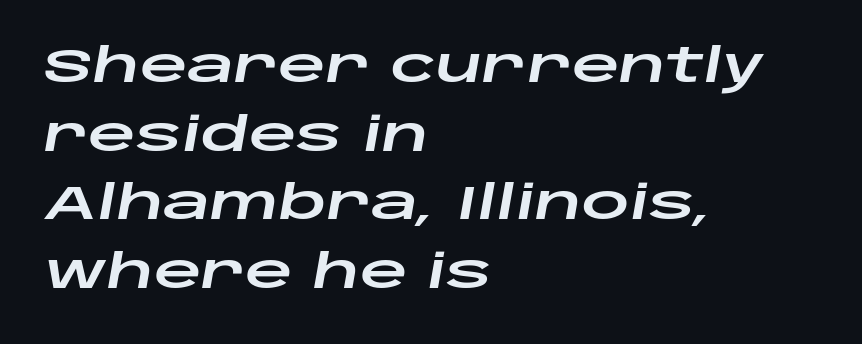
The image shows 47 px wide type, italic (leaning right); set left-aligned, normal line spacing (1.46x), normal letter spacing, not underlined; low stroke contrast and a large x-height.
